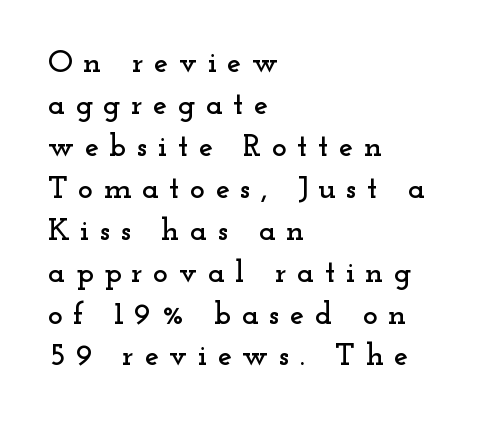
Nope, not italic — everything's standing straight. Compared with typical paragraphs, the rows here are spaced about the same. The strip under each line holds only bare page. Typeset ragged right — the left edge is the straight one. The font family rendered here belongs to the serif group. Each letter keeps its own natural width here, so spacing adapts to shape.
